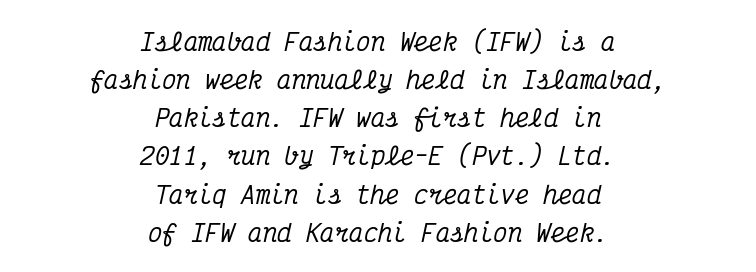
The image shows 24 px text type, italic (leaning right); set centered, normal line spacing (1.59x), normal letter spacing, not underlined.
